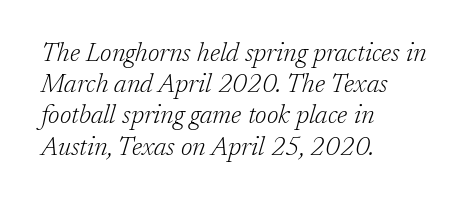
The image shows 26 px text type, italic (leaning right); set left-aligned, line spacing 1.2x, normal letter spacing, not underlined.
